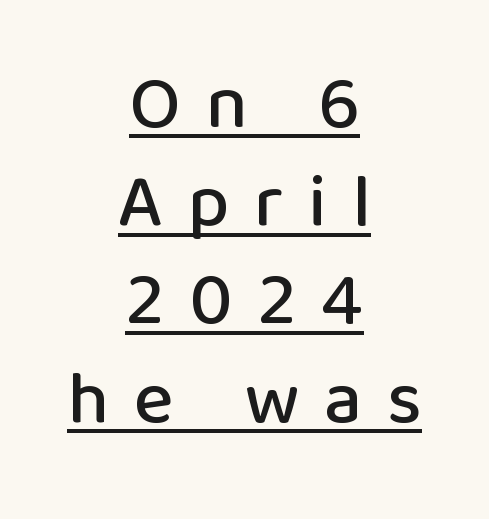
{"serif": "no", "italic": "no", "width": "normal", "stroke_contrast": "low", "x_height": "medium", "monospaced": "no", "underline": "yes", "align": "center", "line_spacing": "normal", "line_spacing_ratio": 1.31, "letter_spacing": "wide", "letter_spacing_em": 0.33, "glyph_px": 75}
